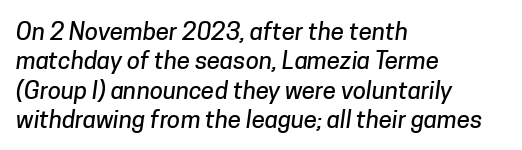
The passage shown has conventional tracking throughout. The zone under the glyphs is completely vacant. Alignment: flush left.
